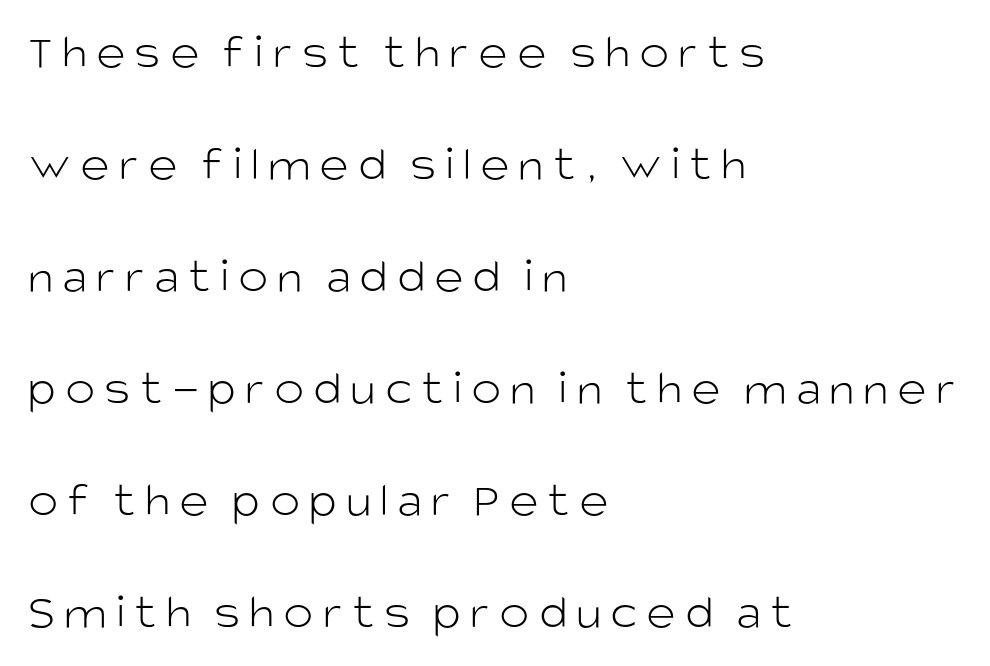
Q: Is the text bold? A: No.
Q: Is the text italic (slanted)? A: No, it is upright.
Q: Is the typeface a serif or a sans-serif typeface? A: Sans-serif.
Q: Is the text underlined? A: No.
Q: How is the paragraph aligned? A: Left-aligned.
Q: Is the spacing between lines tight, normal or loose? A: Loose.
Q: Width (condensed, normal, or wide)? A: Normal.
Q: Stroke contrast? A: Low.
Q: x-height? A: Large.
Q: Monospaced? A: No.
